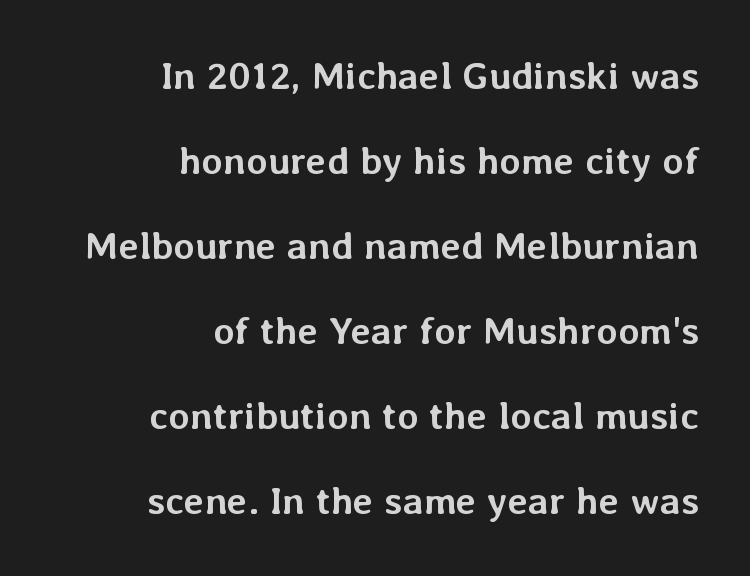
Line ends are locked; line starts wander. Tracking value appears to be zero — textbook default spacing. The baseline area is clear. Leading: increased. Character widths vary here, with narrow letters taking less room than wide ones.
